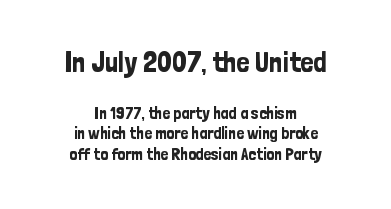
Do the letters lean? They stand straight. In terms of letterspacing, this is plain default setting. Typesetter's note — upper block bumped up in size, lower block left smaller. I'd call this a sans setting — the letters go barefoot. Descenders are the only things crossing below the line. Spacing verdict: proportional, widths tailored to each character.
